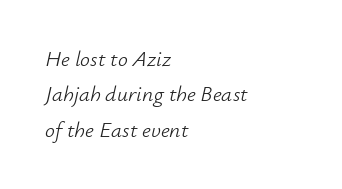
Q: Is the text bold? A: No.
Q: Is the text italic (slanted)? A: Yes, it leans right by about 12 degrees.
Q: Is the text underlined? A: No.
Q: How is the paragraph aligned? A: Left-aligned.
Q: Is the spacing between letters normal or unusually wide? A: Normal.
Q: Is the spacing between lines tight, normal or loose? A: Normal.
